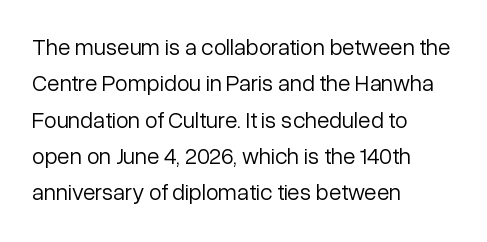
Q: Is the text bold? A: No.
Q: Is the text italic (slanted)? A: No, it is upright.
Q: Is the text underlined? A: No.
Q: How is the paragraph aligned? A: Left-aligned.
Q: Is the spacing between letters normal or unusually wide? A: Normal.
Q: Is the spacing between lines tight, normal or loose? A: Normal.
